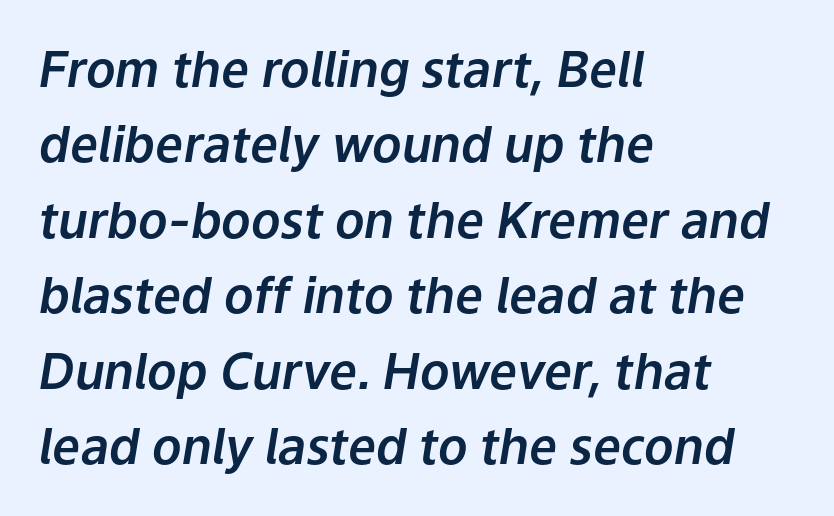
Q: Is the text italic (slanted)? A: Yes, it leans right by about 9 degrees.
Q: Is the text underlined? A: No.
Q: How is the paragraph aligned? A: Left-aligned.
Q: Is the spacing between letters normal or unusually wide? A: Normal.
Q: Is the spacing between lines tight, normal or loose? A: Normal.
Q: Width (condensed, normal, or wide)? A: Normal.
Q: Stroke contrast? A: Low.
Q: x-height? A: Medium.
Q: Monospaced? A: No.
